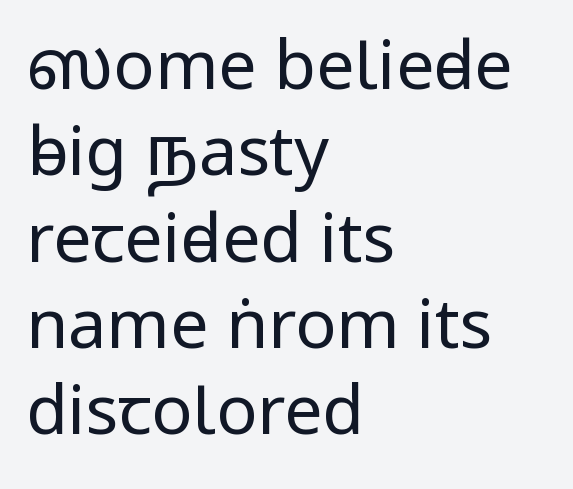
Q: Is the text bold? A: No.
Q: Is the text italic (slanted)? A: No, it is upright.
Q: Is the typeface a serif or a sans-serif typeface? A: Sans-serif.
Q: Is the text underlined? A: No.
Q: How is the paragraph aligned? A: Left-aligned.
Q: Is the spacing between letters normal or unusually wide? A: Normal.
Q: Is the spacing between lines tight, normal or loose? A: Normal.
Q: Width (condensed, normal, or wide)? A: Condensed.
Q: Stroke contrast? A: Low.
Q: x-height? A: Large.
Q: Monospaced? A: No.
